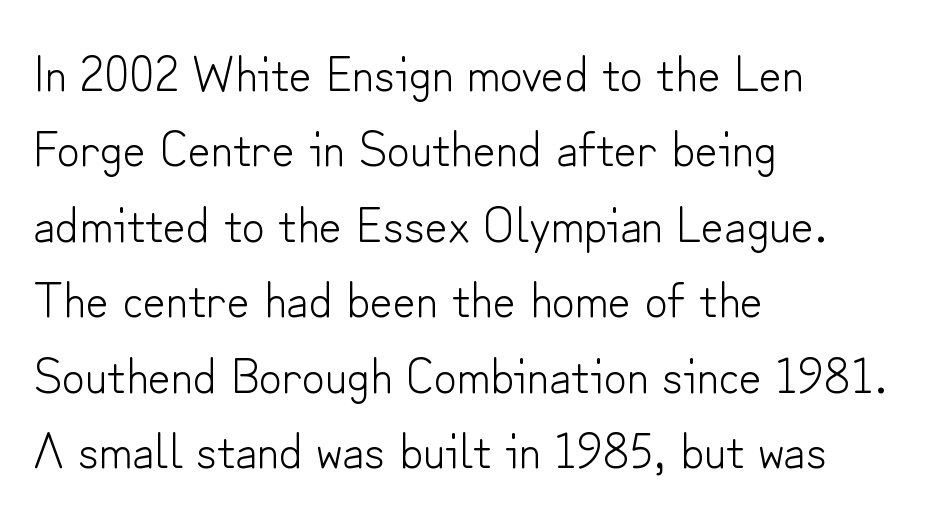
Q: Is the text bold? A: No.
Q: Is the text italic (slanted)? A: No, it is upright.
Q: Is the typeface a serif or a sans-serif typeface? A: Sans-serif.
Q: Is the text underlined? A: No.
Q: How is the paragraph aligned? A: Left-aligned.
Q: Is the spacing between letters normal or unusually wide? A: Normal.
Q: Is the spacing between lines tight, normal or loose? A: Normal.
Q: Width (condensed, normal, or wide)? A: Normal.
Q: Stroke contrast? A: Low.
Q: x-height? A: Small.
Q: Monospaced? A: No.
